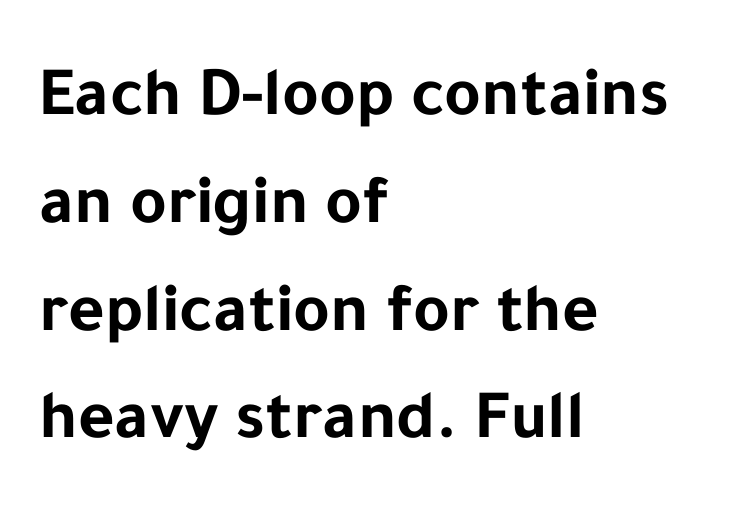
The image shows 70 px bold sans-serif type, upright; set left-aligned, normal line spacing (1.54x), normal letter spacing, not underlined; low stroke contrast and a medium x-height.
